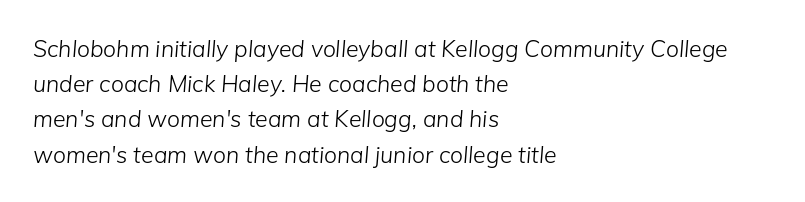
The image shows 23 px text type, italic (leaning right); set left-aligned, normal line spacing (1.53x), normal letter spacing, not underlined.
